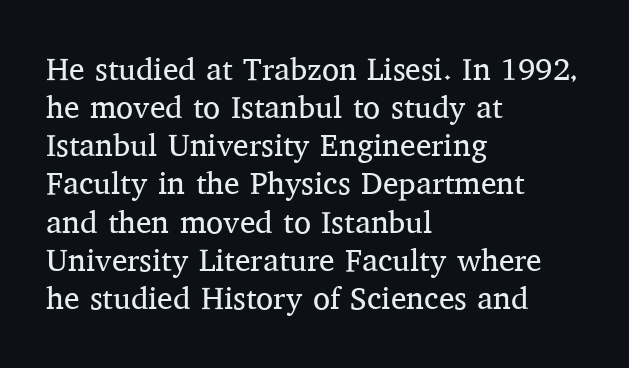
Q: Is the text bold? A: No.
Q: Is the text italic (slanted)? A: No, it is upright.
Q: Is the typeface a serif or a sans-serif typeface? A: Serif.
Q: Is the text underlined? A: No.
Q: How is the paragraph aligned? A: Left-aligned.
Q: Is the spacing between letters normal or unusually wide? A: Normal.
Q: Width (condensed, normal, or wide)? A: Normal.
Q: Stroke contrast? A: Medium.
Q: x-height? A: Medium.
Q: Monospaced? A: No.
